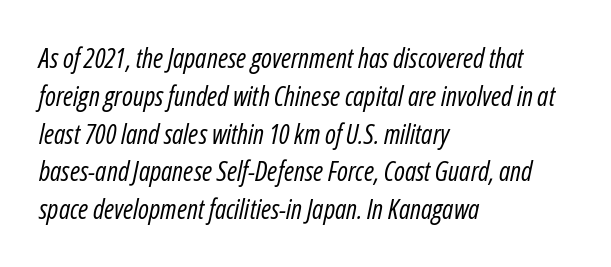
Ink coverage per letter is moderate at most. Does the lettering tilt? It does — this is italic. Has an underline been added? It has not. Each word holds together tightly as a unit, with standard inter-letter gaps.
